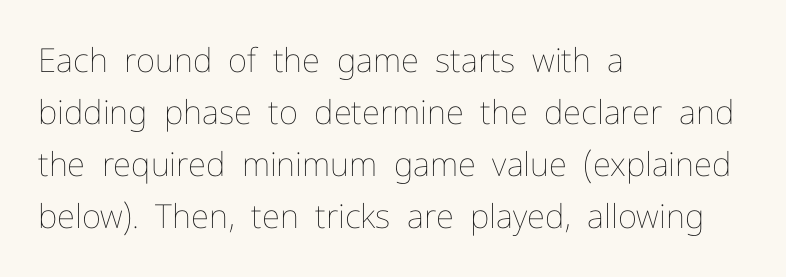
{"italic": "no", "bold": "no", "weight": "thin", "width": "normal", "stroke_contrast": "low", "x_height": "medium", "monospaced": "no", "underline": "no", "align": "left", "line_spacing": "normal", "line_spacing_ratio": 1.58, "letter_spacing": "normal", "letter_spacing_em": 0.0, "glyph_px": 33}
